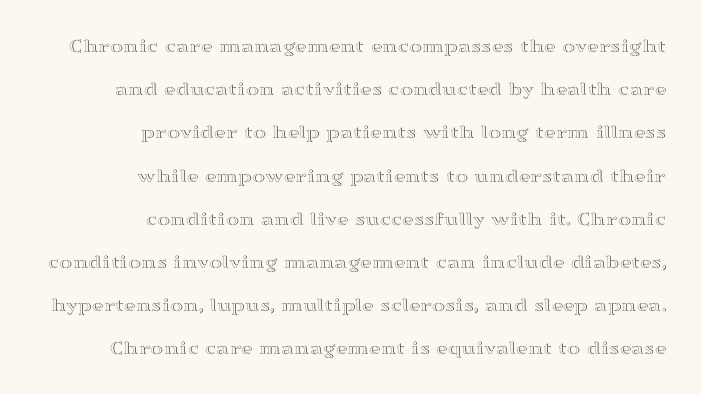
The vertical gap from one line to the next is large. Posture: vertical. Is the block centered? No — it sits flush against the right margin. Check under the words: just untouched page.
